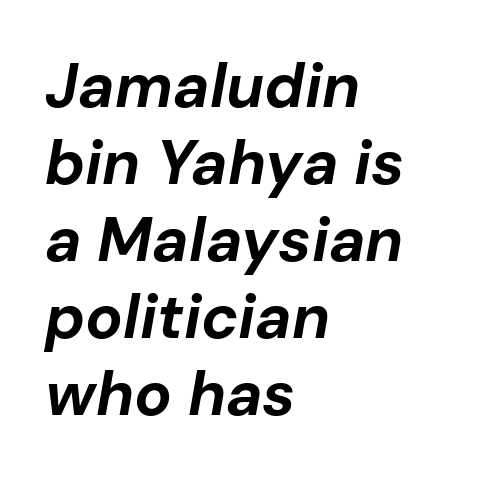
Any mark beneath the type? The region is blank. Each word holds together tightly as a unit, with standard inter-letter gaps. Looking at the ascenders, they clearly lean. These lines stack with their left ends in a neat column. The face used here is proportionally spaced, like ordinary book or web type.
